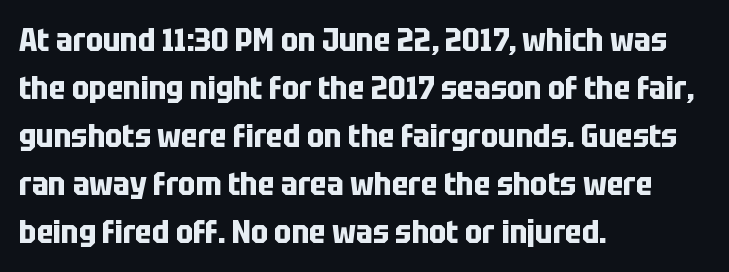
The image shows 32 px bold, condensed sans-serif type, upright; set left-aligned, normal line spacing (1.5x), normal letter spacing, not underlined; low stroke contrast and a large x-height.
